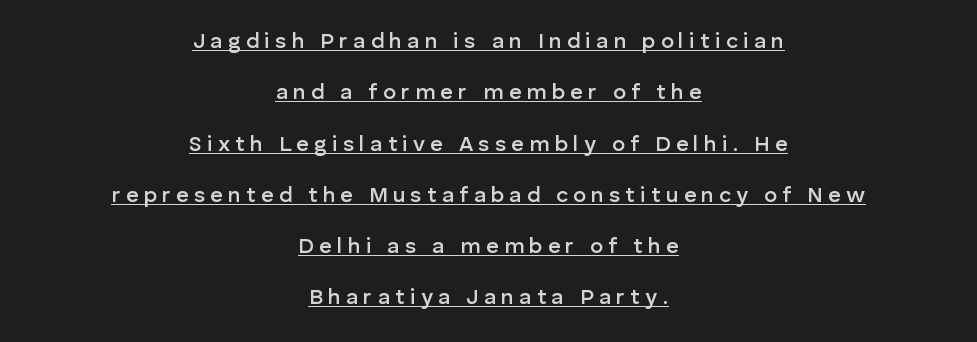
{"italic": "no", "bold": "semi", "underline": "yes", "align": "center", "line_spacing": "loose", "line_spacing_ratio": 2.33, "letter_spacing": "wide", "letter_spacing_em": 0.23, "glyph_px": 22}
